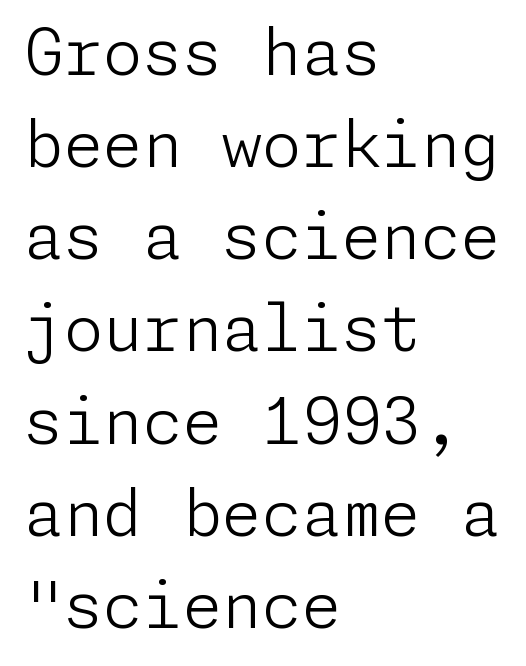
Q: Is the text bold? A: No.
Q: Is the text italic (slanted)? A: No, it is upright.
Q: Is the typeface a serif or a sans-serif typeface? A: Sans-serif.
Q: Is the text underlined? A: No.
Q: How is the paragraph aligned? A: Left-aligned.
Q: Is the spacing between letters normal or unusually wide? A: Normal.
Q: Is the spacing between lines tight, normal or loose? A: Normal.
Q: Width (condensed, normal, or wide)? A: Normal.
Q: Stroke contrast? A: Low.
Q: x-height? A: Medium.
